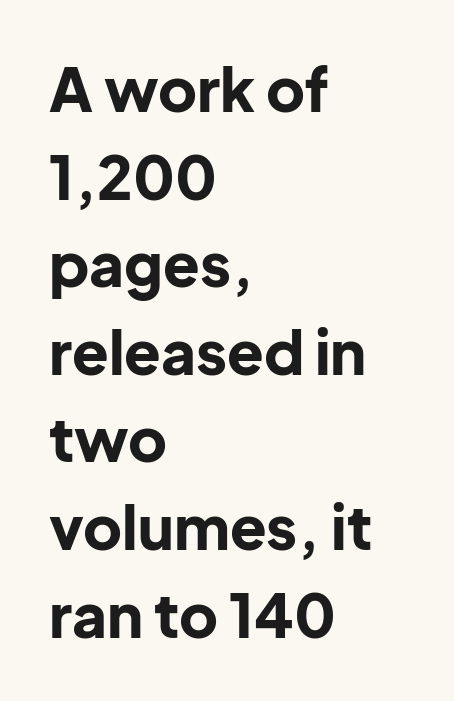
{"serif": "no", "italic": "no", "bold": "yes", "weight": "bold", "width": "normal", "stroke_contrast": "low", "x_height": "medium", "monospaced": "no", "underline": "no", "align": "left", "line_spacing": "normal", "line_spacing_ratio": 1.46, "letter_spacing": "normal", "letter_spacing_em": 0.0, "glyph_px": 60}
